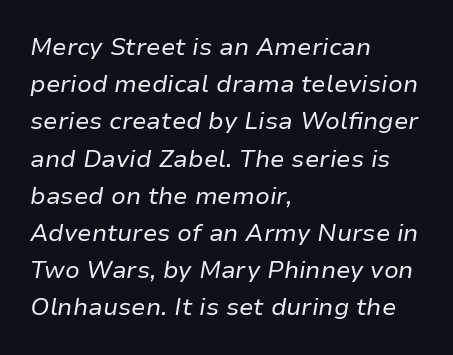
The image shows 24 px text type, italic (leaning right); set left-aligned, normal line spacing (1.55x), normal letter spacing, not underlined.
